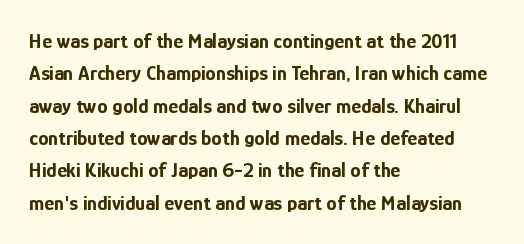
Unlike italic type, these characters show no tilt at all. Line starts are locked; line ends wander. Characters follow at the spacing the type designer built in. On the weight axis this lands at bold, roughly 700. The passage shown is not underscored anywhere.
